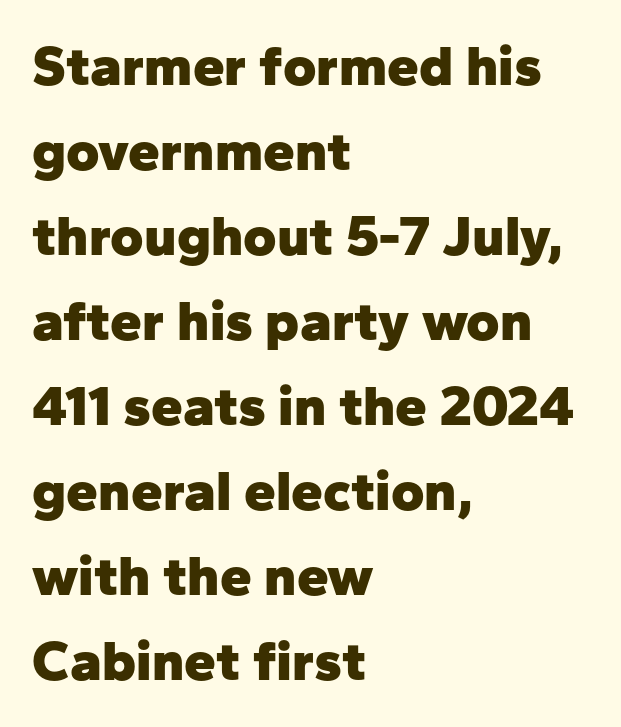
The image shows 57 px heavy sans-serif type, upright; set left-aligned, normal line spacing (1.49x), normal letter spacing, not underlined; low stroke contrast and a medium x-height.
